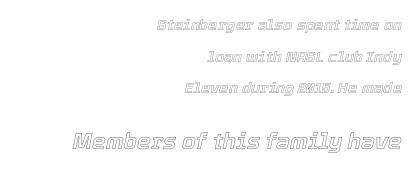
Q: Is the text italic (slanted)? A: Yes, it leans right by about 12 degrees.
Q: Is the text underlined? A: No.
Q: How is the paragraph aligned? A: Right-aligned.
Q: Is the spacing between letters normal or unusually wide? A: Normal.
Q: Is the spacing between lines tight, normal or loose? A: Loose.
Q: Which block of text is set in a larger size, the first (top) or the second (bottom)? A: The second (bottom) one.
